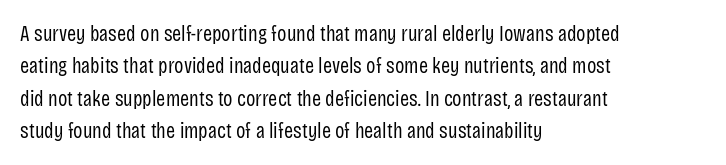
Q: Is the text bold? A: No.
Q: Is the text italic (slanted)? A: No, it is upright.
Q: Is the text underlined? A: No.
Q: How is the paragraph aligned? A: Left-aligned.
Q: Is the spacing between letters normal or unusually wide? A: Normal.
Q: Is the spacing between lines tight, normal or loose? A: Normal.
